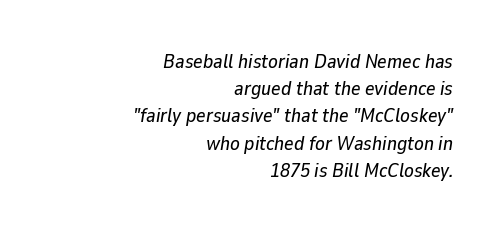
The image shows 20 px text type, italic (leaning right); set right-aligned, normal line spacing (1.36x), normal letter spacing, not underlined.
